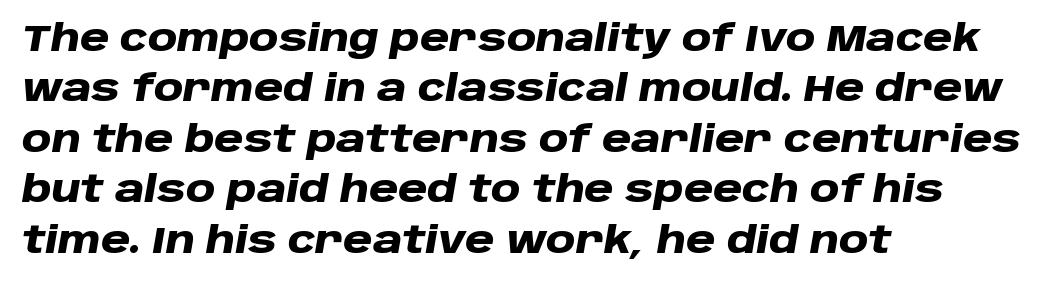
Style check: oblique. These lines are rendered in a variable-pitch font. Look at the stroke-to-counter ratio: heavy, a bold. Normally led — the rows are evenly, conventionally spaced.
